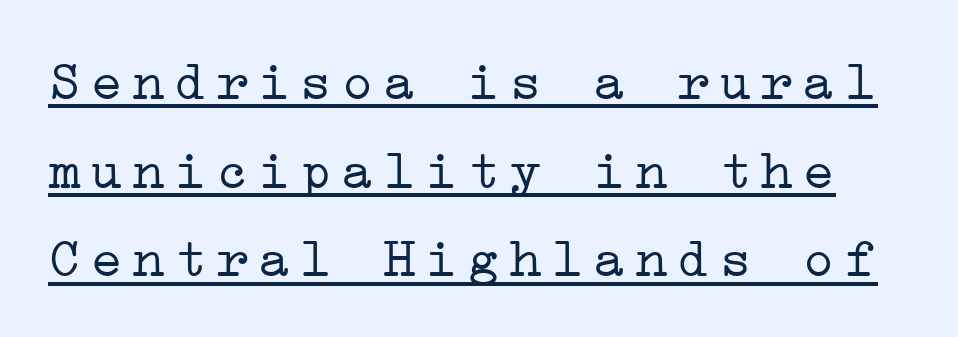
{"serif": "yes", "italic": "no", "bold": "no", "weight": "light", "width": "wide", "stroke_contrast": "low", "x_height": "medium", "underline": "yes", "line_spacing": "normal", "line_spacing_ratio": 1.61, "glyph_px": 55}
